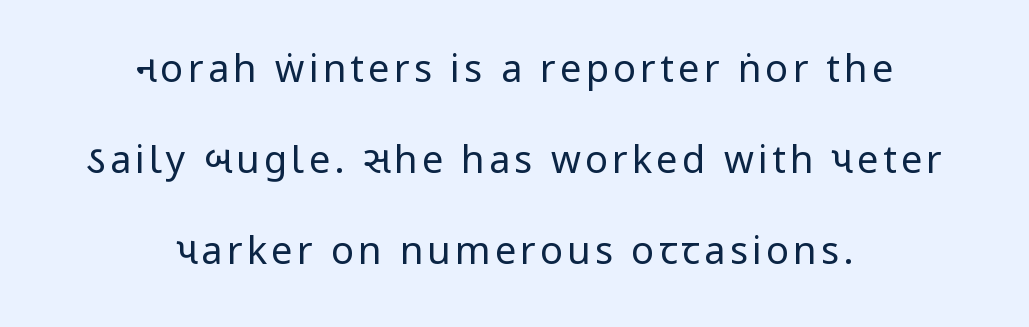
Q: Is the text bold? A: No.
Q: Is the text italic (slanted)? A: No, it is upright.
Q: Is the typeface a serif or a sans-serif typeface? A: Sans-serif.
Q: Is the text underlined? A: No.
Q: How is the paragraph aligned? A: Centered.
Q: Is the spacing between lines tight, normal or loose? A: Loose.
Q: Width (condensed, normal, or wide)? A: Condensed.
Q: Stroke contrast? A: Low.
Q: x-height? A: Large.
Q: Monospaced? A: No.
